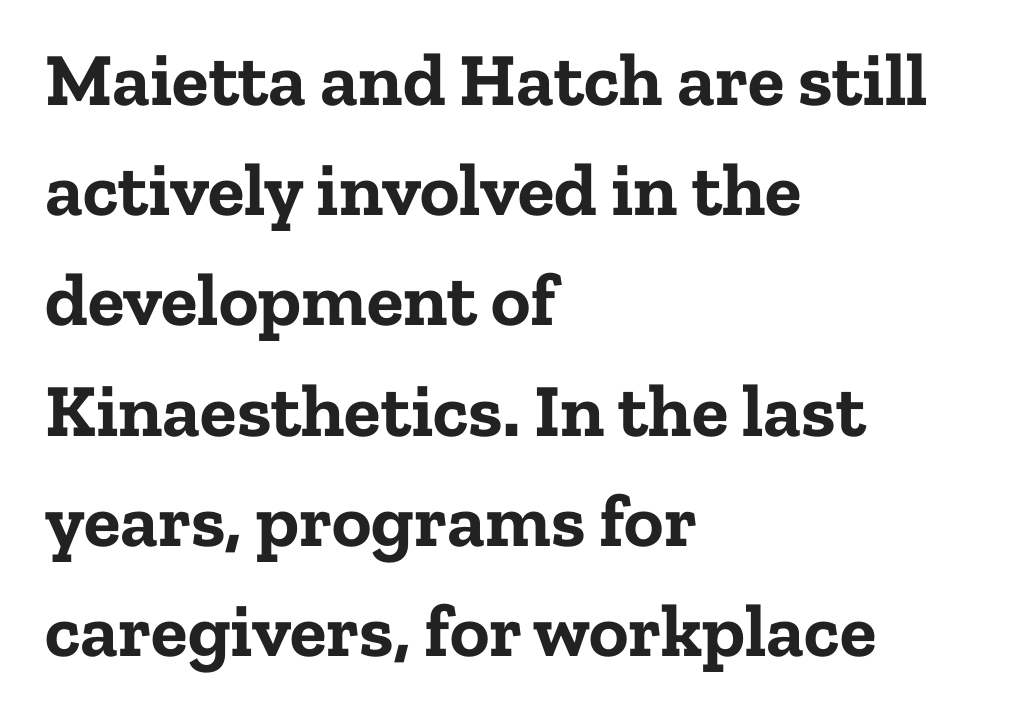
Q: Is the text bold? A: Yes.
Q: Is the text italic (slanted)? A: No, it is upright.
Q: Is the typeface a serif or a sans-serif typeface? A: Serif.
Q: Is the text underlined? A: No.
Q: How is the paragraph aligned? A: Left-aligned.
Q: Is the spacing between letters normal or unusually wide? A: Normal.
Q: Is the spacing between lines tight, normal or loose? A: Normal.
Q: Width (condensed, normal, or wide)? A: Normal.
Q: Stroke contrast? A: Low.
Q: x-height? A: Medium.
Q: Monospaced? A: No.
